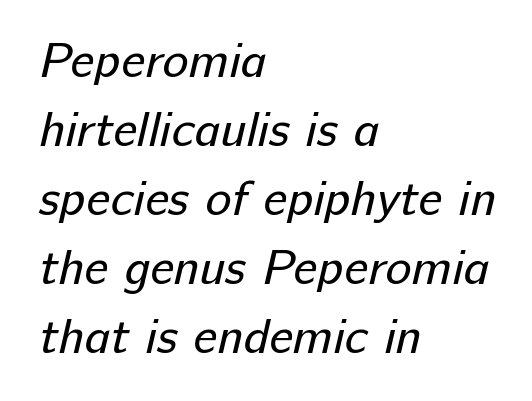
No extra ink here — the face is not bold. The paragraph has a hard left edge and a soft right edge. The leading is moderate, giving the passage an even texture. These lines are rendered in a variable-pitch font. Anything drawn beneath the words? Only blank space. You can tell from the bare stems that sans-serif type was used.
